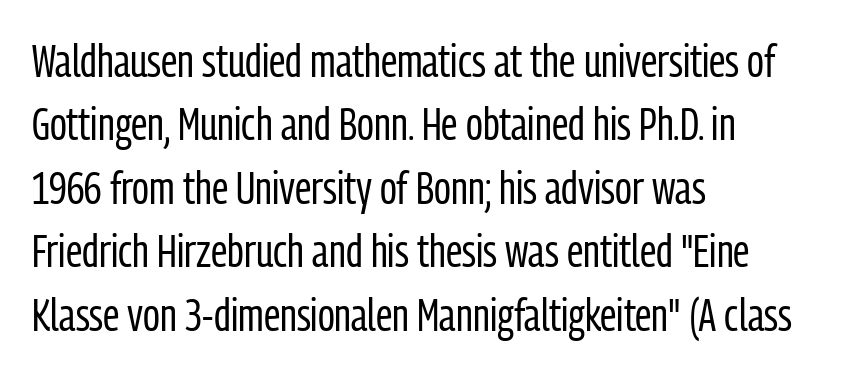
The glyphs in this specimen are sans serif. This sample is left-justified, so line endings fall wherever the words run out. If you drew a line through each stem, it would be perfectly vertical. Do the characters align in a grid? No, the font is proportional.
